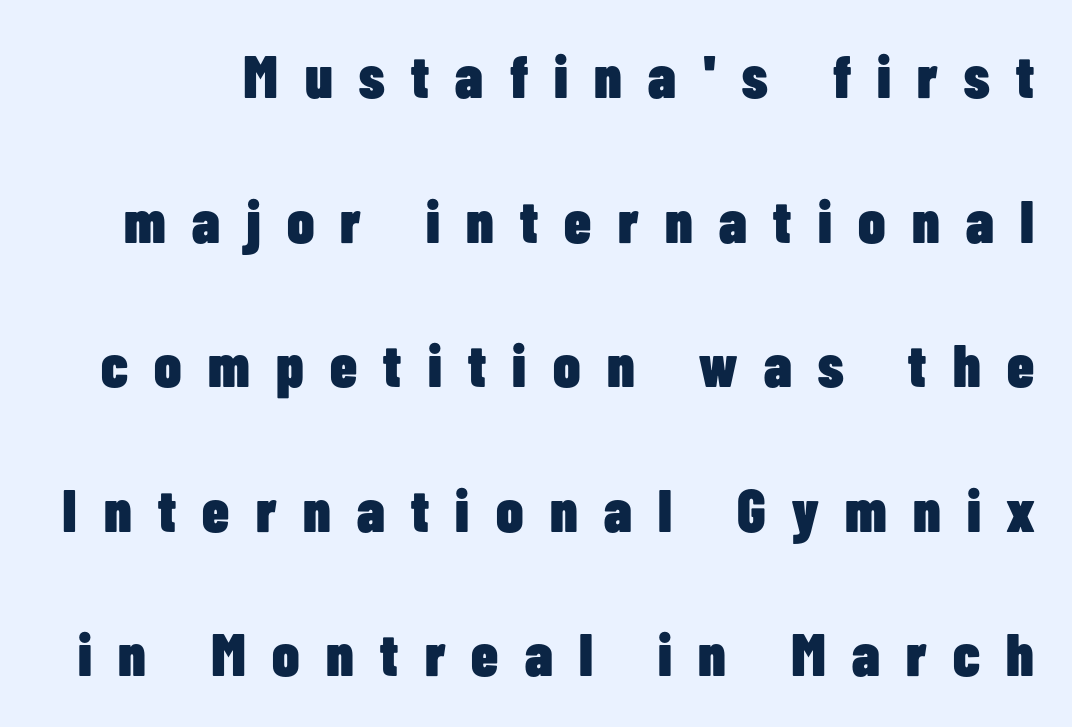
{"serif": "no", "italic": "no", "bold": "yes", "weight": "heavy", "width": "condensed", "stroke_contrast": "low", "x_height": "medium", "monospaced": "no", "underline": "no", "line_spacing": "loose", "line_spacing_ratio": 2.41, "letter_spacing": "wide", "letter_spacing_em": 0.44, "glyph_px": 60}
